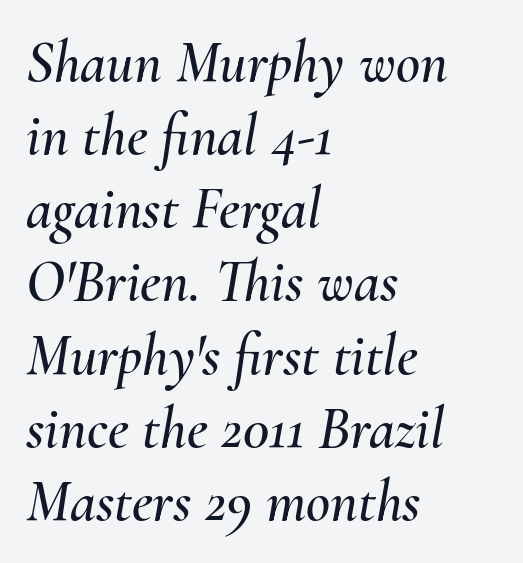
{"italic": "yes", "lean": "right", "slant_degrees": 10, "width": "normal", "stroke_contrast": "medium", "x_height": "small", "monospaced": "no", "underline": "no", "align": "left", "line_spacing_ratio": 1.24, "letter_spacing": "normal", "letter_spacing_em": 0.0, "glyph_px": 59}
